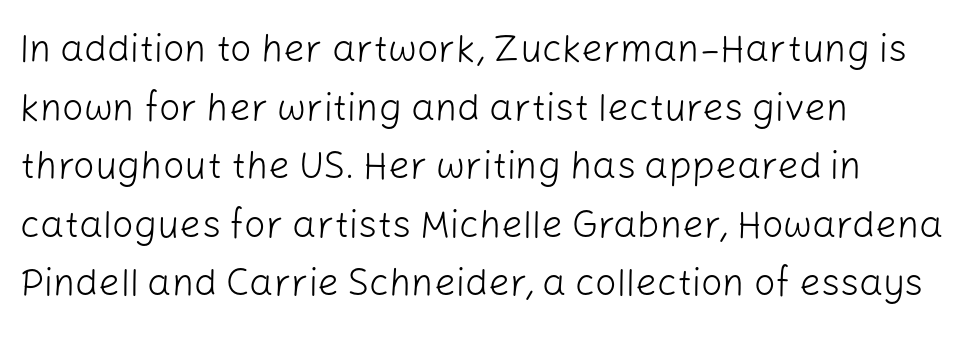
{"serif": "no", "italic": "no", "bold": "no", "weight": "light", "width": "normal", "stroke_contrast": "low", "x_height": "medium", "monospaced": "no", "underline": "no", "align": "left", "line_spacing": "normal", "line_spacing_ratio": 1.54, "letter_spacing": "normal", "letter_spacing_em": 0.0, "glyph_px": 38}
